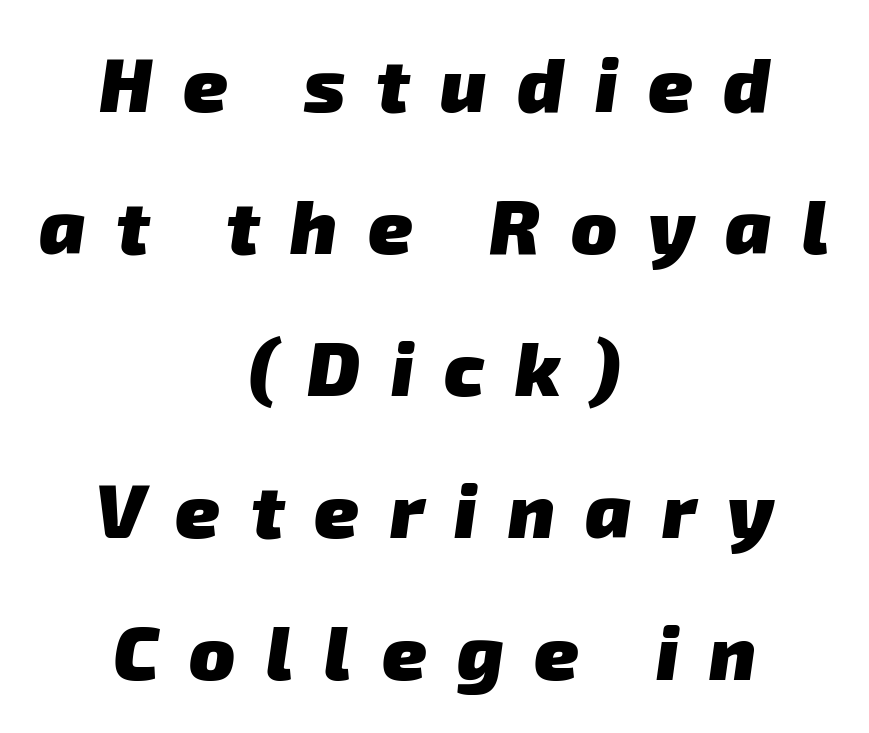
The text block is weighted toward neither margin, spreading evenly from the middle. Look at the bottom of the vertical strokes: they stop flat, with no serifs. Is this a fixed-width face? No — the glyphs have proportional, varying widths. Nobody drew a line under any word here.
